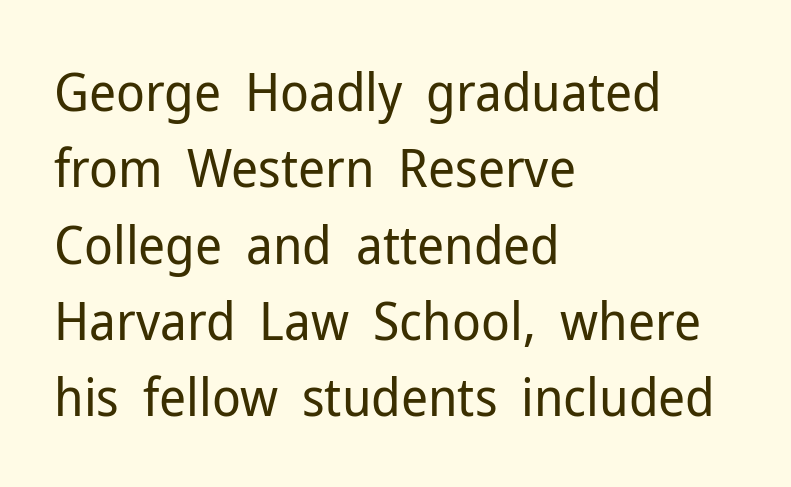
The image shows 53 px regular-weight sans-serif type, upright; set left-aligned, normal line spacing (1.44x), normal letter spacing, not underlined; low stroke contrast and a medium x-height.
